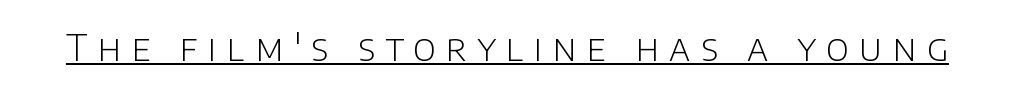
{"serif": "no", "italic": "no", "bold": "no", "weight": "light", "width": "normal", "stroke_contrast": "low", "x_height": "large", "monospaced": "no", "underline": "yes", "letter_spacing": "wide", "letter_spacing_em": 0.28, "glyph_px": 37}
